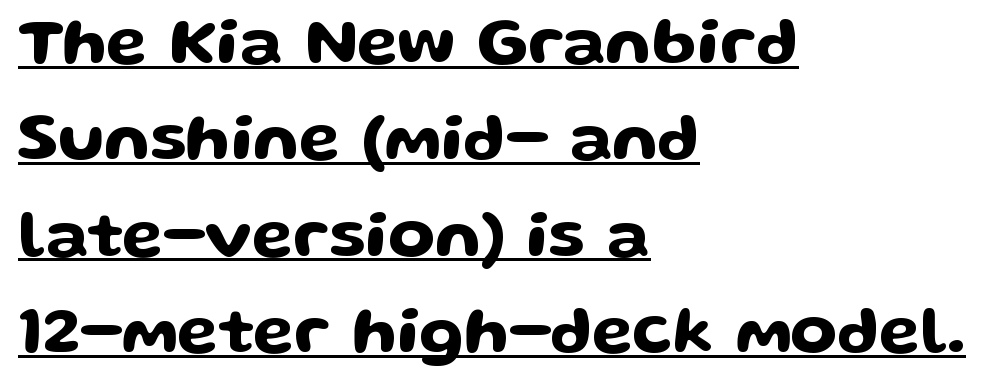
The image shows 67 px wide sans-serif type, upright; set left-aligned, normal line spacing (1.44x), normal letter spacing, underlined; low stroke contrast and a medium x-height.
